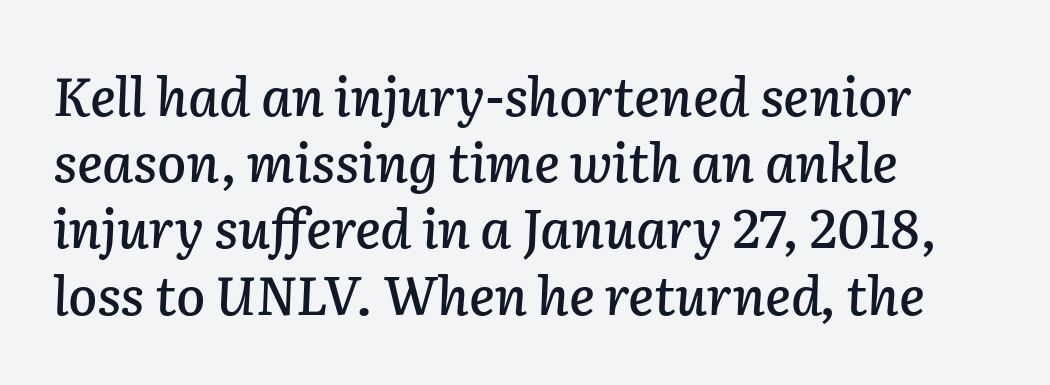
The image shows 53 px text type, italic (leaning right); set left-aligned, normal line spacing (1.25x), normal letter spacing, not underlined; low stroke contrast and a medium x-height.
